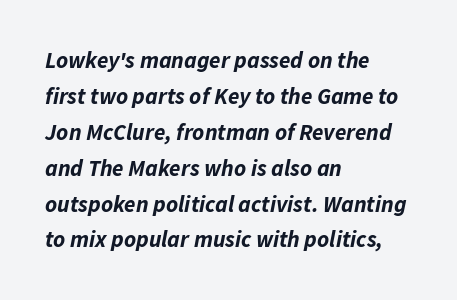
Line starts are locked; line ends wander. Lines of text with bare space underneath. Short note: letters normally spaced. Emphasis-style slanted type is in use. Typographic density is high because the face is bold.
